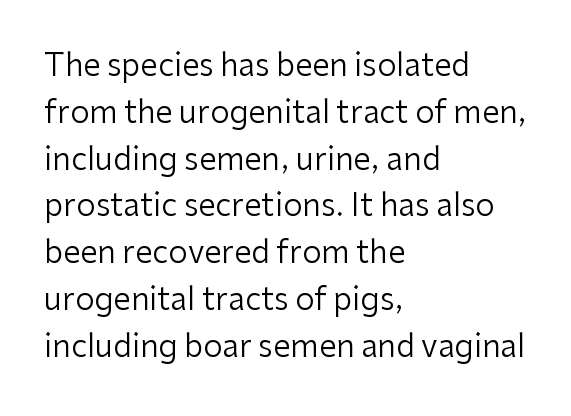
Q: Is the text bold? A: No.
Q: Is the text italic (slanted)? A: No, it is upright.
Q: Is the typeface a serif or a sans-serif typeface? A: Sans-serif.
Q: Is the text underlined? A: No.
Q: How is the paragraph aligned? A: Left-aligned.
Q: Is the spacing between letters normal or unusually wide? A: Normal.
Q: Is the spacing between lines tight, normal or loose? A: Normal.
Q: Width (condensed, normal, or wide)? A: Normal.
Q: Stroke contrast? A: Low.
Q: x-height? A: Medium.
Q: Monospaced? A: No.
